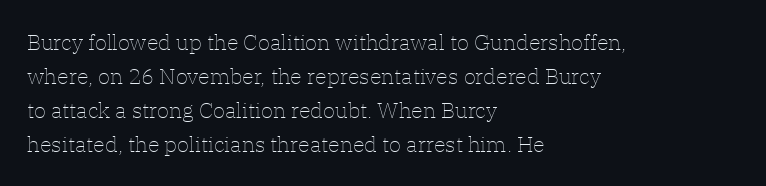
The image shows 22 px text type, upright; set left-aligned, normal line spacing (1.54x), normal letter spacing, not underlined.
